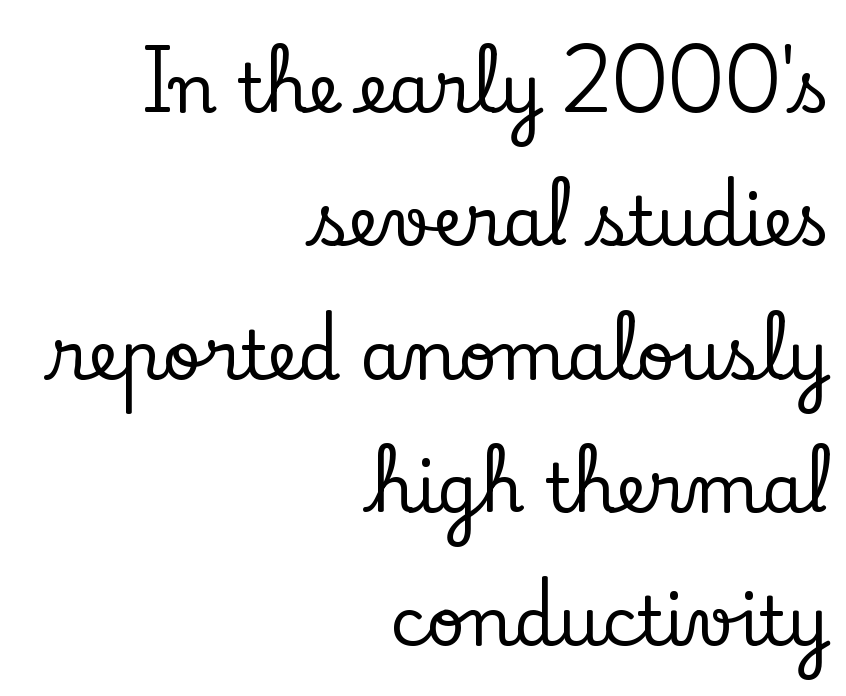
The compositor pushed each line to the right boundary. The string is rendered with underlining switched off. The rendering uses a large line-height, opening up the rows. Spacing verdict: proportional, widths tailored to each character.
